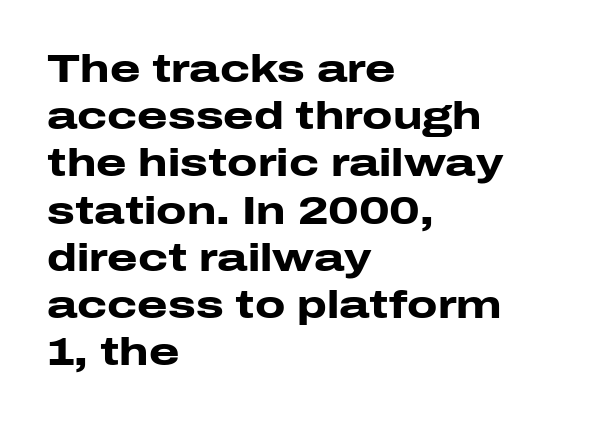
What weight is shown? A full bold with thick strokes. Typeset ragged right — the left edge is the straight one. Unlike a traditional serif, this face leaves its strokes unadorned. Characters follow at the spacing the type designer built in. The zone under the glyphs is completely vacant.
